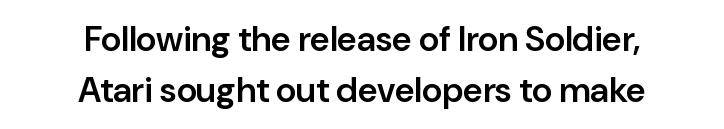
{"serif": "no", "italic": "no", "bold": "semi", "weight": "semibold", "width": "normal", "stroke_contrast": "low", "x_height": "medium", "monospaced": "no", "underline": "no", "align": "center", "line_spacing": "normal", "line_spacing_ratio": 1.45, "letter_spacing": "normal", "letter_spacing_em": 0.0, "glyph_px": 35}
